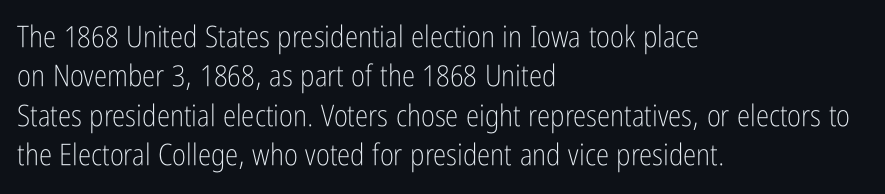
Q: Is the text bold? A: No.
Q: Is the text italic (slanted)? A: No, it is upright.
Q: Is the typeface a serif or a sans-serif typeface? A: Sans-serif.
Q: Is the text underlined? A: No.
Q: How is the paragraph aligned? A: Left-aligned.
Q: Is the spacing between letters normal or unusually wide? A: Normal.
Q: Is the spacing between lines tight, normal or loose? A: Normal.
Q: Width (condensed, normal, or wide)? A: Condensed.
Q: Stroke contrast? A: Low.
Q: x-height? A: Medium.
Q: Monospaced? A: No.
